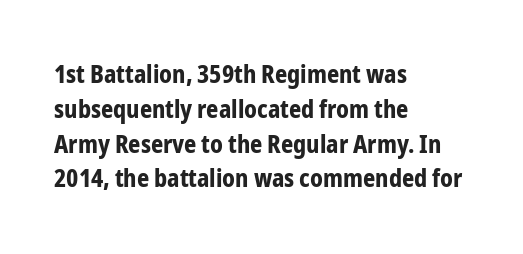
Q: Is the text bold? A: Yes.
Q: Is the text italic (slanted)? A: No, it is upright.
Q: Is the text underlined? A: No.
Q: How is the paragraph aligned? A: Left-aligned.
Q: Is the spacing between letters normal or unusually wide? A: Normal.
Q: Is the spacing between lines tight, normal or loose? A: Normal.
